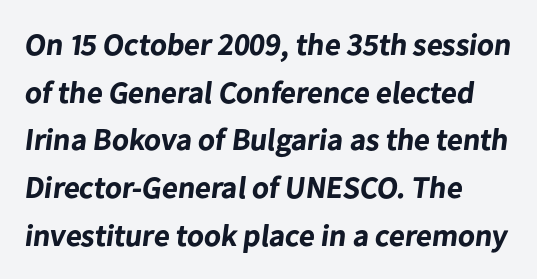
Line beginnings align vertically; line endings do not. Compared with an ordinary text face, these strokes are far heavier — a full bold. These lines are composed in type without serifs. What's the leading like? Ordinary, nothing unusual. A typesetter would call this proportional, since set widths differ per character.
